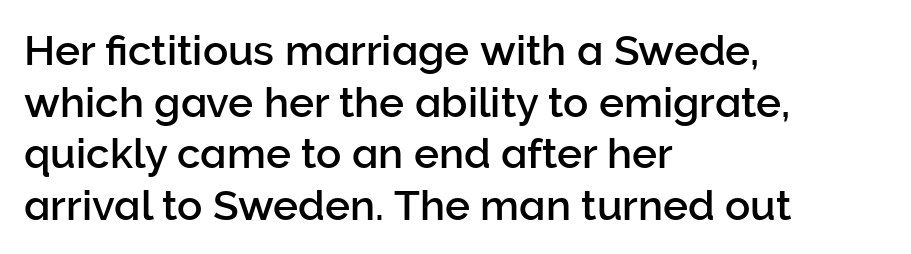
The image shows 42 px sans-serif type, upright; set left-aligned, line spacing 1.23x, normal letter spacing, not underlined; low stroke contrast and a medium x-height.
